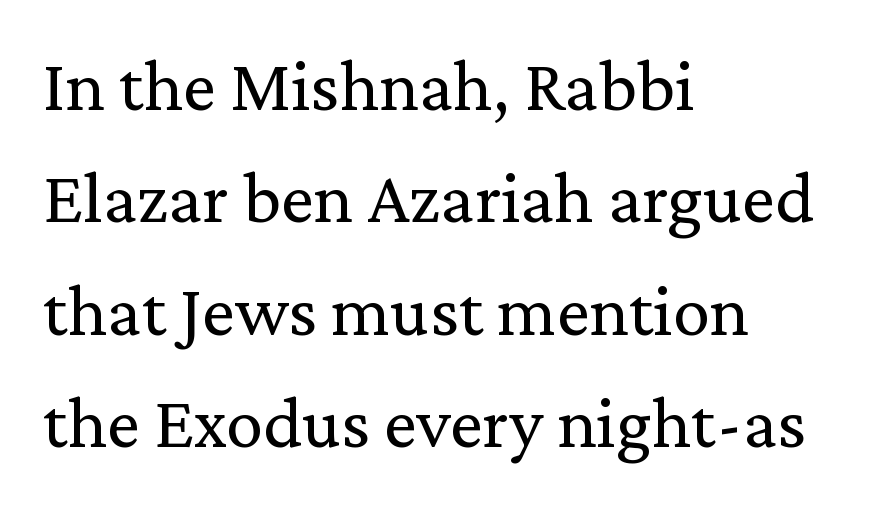
{"serif": "yes", "italic": "no", "bold": "no", "weight": "regular", "width": "normal", "stroke_contrast": "medium", "x_height": "medium", "monospaced": "no", "underline": "no", "align": "left", "line_spacing": "normal", "line_spacing_ratio": 1.52, "letter_spacing": "normal", "letter_spacing_em": 0.0, "glyph_px": 74}
